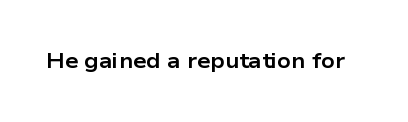
The image shows 21 px bold type, upright; set normal letter spacing, not underlined.
